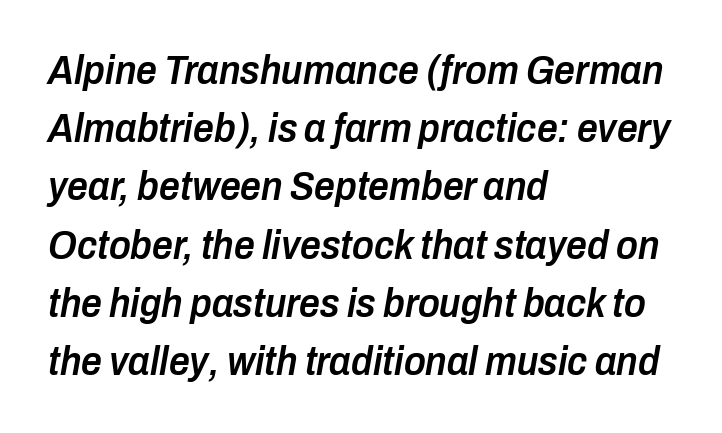
{"italic": "yes", "lean": "right", "slant_degrees": 10, "bold": "semi", "weight": "semibold", "width": "condensed", "stroke_contrast": "low", "x_height": "medium", "monospaced": "no", "underline": "no", "align": "left", "line_spacing": "normal", "line_spacing_ratio": 1.42, "letter_spacing": "normal", "letter_spacing_em": 0.0, "glyph_px": 41}
